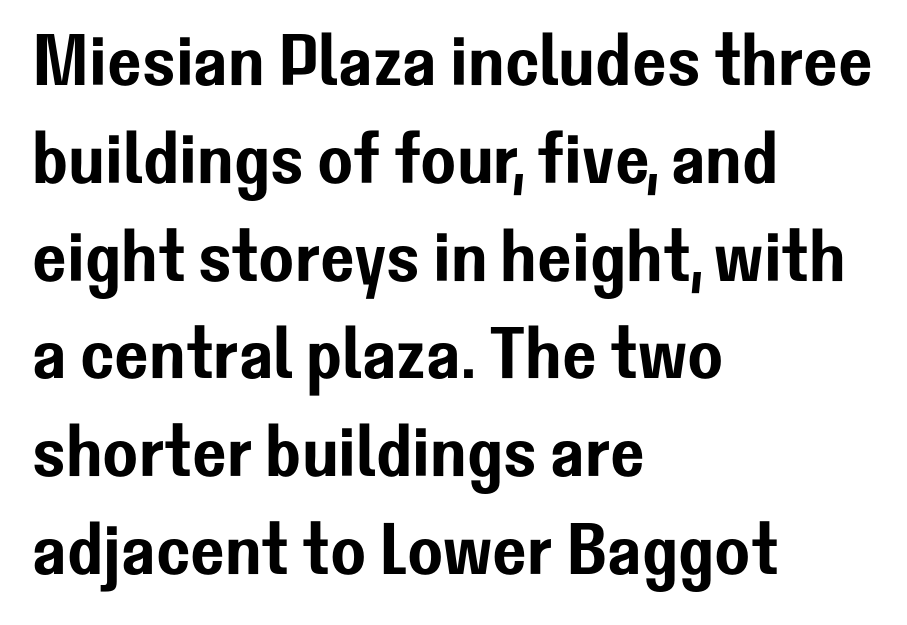
Q: Is the text italic (slanted)? A: No, it is upright.
Q: Is the typeface a serif or a sans-serif typeface? A: Sans-serif.
Q: Is the text underlined? A: No.
Q: How is the paragraph aligned? A: Left-aligned.
Q: Is the spacing between letters normal or unusually wide? A: Normal.
Q: Is the spacing between lines tight, normal or loose? A: Normal.
Q: Width (condensed, normal, or wide)? A: Normal.
Q: Stroke contrast? A: Low.
Q: x-height? A: Medium.
Q: Monospaced? A: No.
